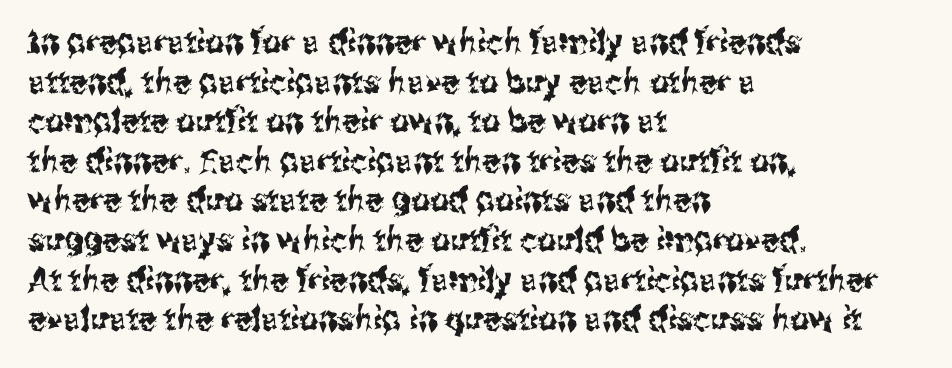
The image shows 33 px condensed sans-serif type, upright; set left-aligned, line spacing 1.2x, normal letter spacing, not underlined; medium stroke contrast and a medium x-height.
